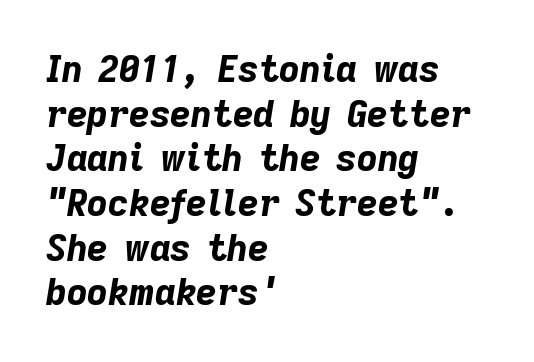
{"italic": "yes", "lean": "right", "slant_degrees": 9, "bold": "yes", "weight": "bold", "width": "normal", "stroke_contrast": "low", "x_height": "medium", "monospaced": "no", "underline": "no", "align": "left", "line_spacing_ratio": 1.24, "letter_spacing": "normal", "letter_spacing_em": 0.0, "glyph_px": 36}
